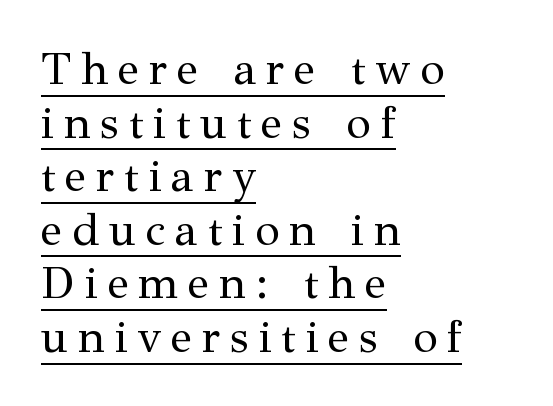
{"serif": "yes", "italic": "no", "bold": "no", "weight": "regular", "width": "normal", "stroke_contrast": "medium", "x_height": "medium", "monospaced": "no", "underline": "yes", "align": "left", "line_spacing_ratio": 1.19, "letter_spacing": "wide", "letter_spacing_em": 0.22, "glyph_px": 45}
